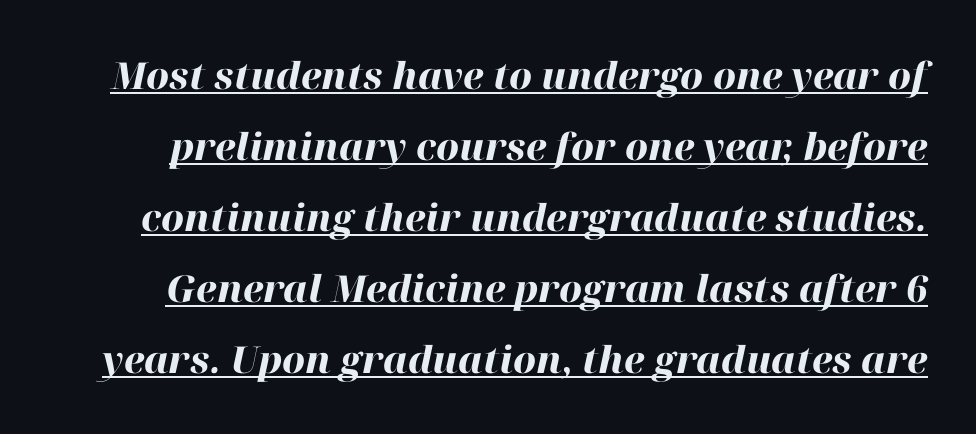
{"italic": "yes", "lean": "right", "slant_degrees": 12, "bold": "yes", "weight": "heavy", "width": "normal", "stroke_contrast": "high", "x_height": "medium", "monospaced": "no", "underline": "yes", "line_spacing": "loose", "line_spacing_ratio": 1.92, "letter_spacing": "normal", "letter_spacing_em": 0.0, "glyph_px": 37}
